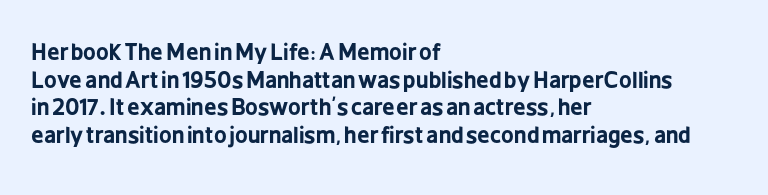
Q: Is the text bold? A: Yes.
Q: Is the text italic (slanted)? A: No, it is upright.
Q: Is the text underlined? A: No.
Q: How is the paragraph aligned? A: Left-aligned.
Q: Is the spacing between letters normal or unusually wide? A: Normal.
Q: Is the spacing between lines tight, normal or loose? A: Normal.
